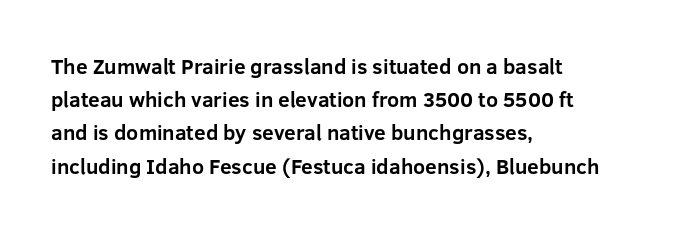
Q: Is the text bold? A: Yes.
Q: Is the text italic (slanted)? A: No, it is upright.
Q: Is the text underlined? A: No.
Q: How is the paragraph aligned? A: Left-aligned.
Q: Is the spacing between letters normal or unusually wide? A: Normal.
Q: Is the spacing between lines tight, normal or loose? A: Normal.
